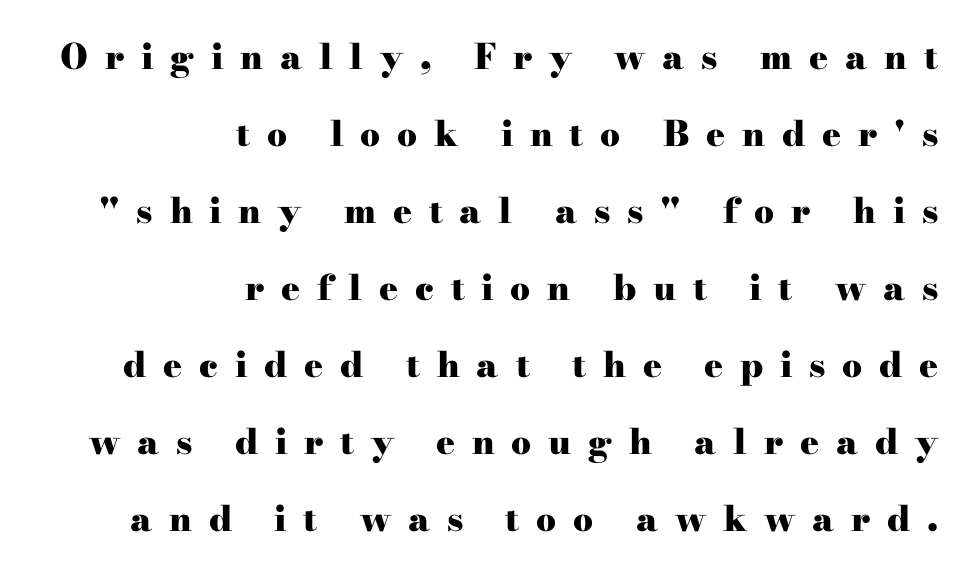
These lines have a slow, spaced-out rhythm from letter to letter. The passage shown is typed in a proportional face where columns would drift. Short and long lines alike share a common ending point at right. You can tell from the footed stems that serif type was used.
